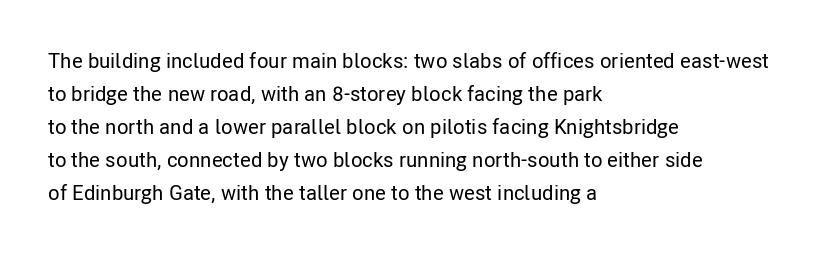
Q: Is the text italic (slanted)? A: No, it is upright.
Q: Is the text underlined? A: No.
Q: How is the paragraph aligned? A: Left-aligned.
Q: Is the spacing between letters normal or unusually wide? A: Normal.
Q: Is the spacing between lines tight, normal or loose? A: Normal.
